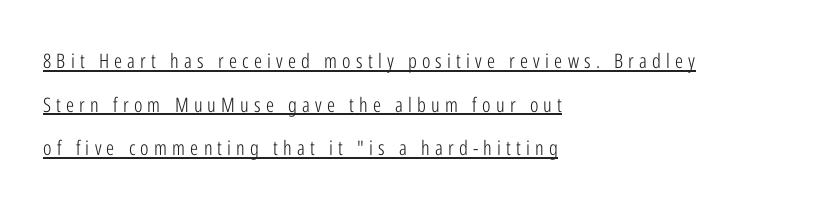
Look at the tracking — it's clearly loosened, letters drifting apart. Counters stay open thanks to moderate or lighter strokes. The rag falls on the right side of this text block. The rendering uses a large line-height, opening up the rows.
